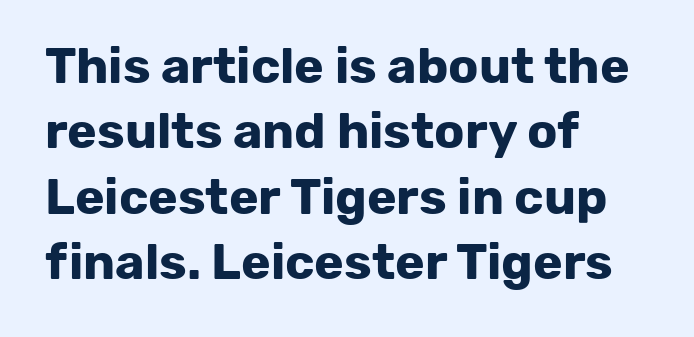
The image shows 50 px bold sans-serif type, upright; set left-aligned, normal line spacing (1.31x), normal letter spacing, not underlined; low stroke contrast and a medium x-height.
